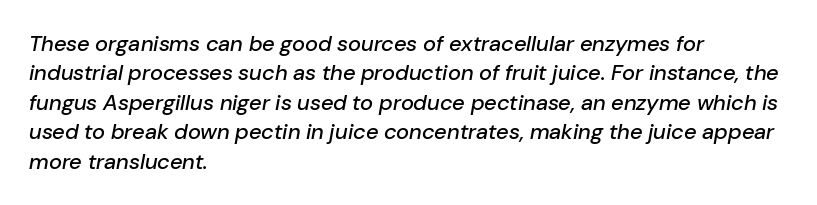
Q: Is the text italic (slanted)? A: Yes, it leans right by about 10 degrees.
Q: Is the text underlined? A: No.
Q: How is the paragraph aligned? A: Left-aligned.
Q: Is the spacing between letters normal or unusually wide? A: Normal.
Q: Is the spacing between lines tight, normal or loose? A: Normal.
